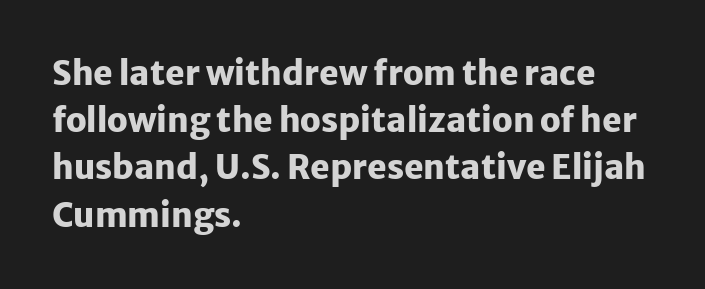
{"serif": "no", "italic": "no", "bold": "yes", "weight": "heavy", "width": "normal", "stroke_contrast": "low", "x_height": "medium", "monospaced": "no", "underline": "no", "align": "left", "line_spacing": "normal", "line_spacing_ratio": 1.43, "letter_spacing": "normal", "letter_spacing_em": 0.0, "glyph_px": 33}
